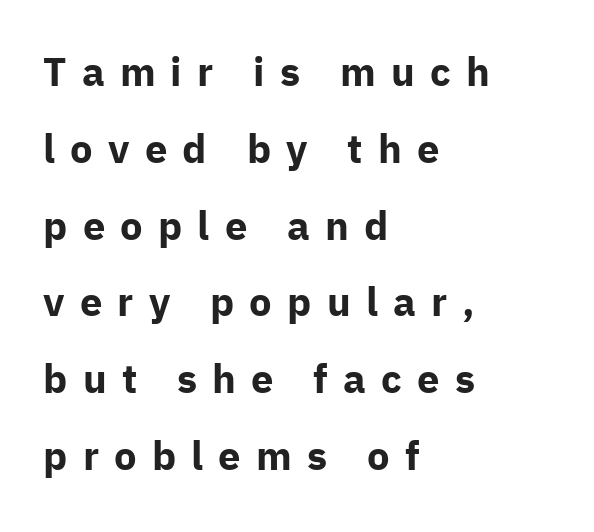
Characters remain perfectly vertical along every line. The gap between lines stays unmarked. Emphasis by weight is at full strength: bold. Spacing verdict: proportional, widths tailored to each character. The lines in this sample share a left origin and differ only in where they stop.
